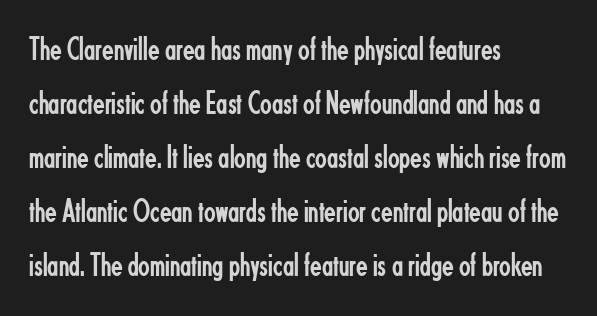
The compositor pushed each line to the left boundary. Serifs: no, the terminals of the letterforms are clean. Default kerning and tracking; the words read as compact shapes. This sample has the flowing, uneven cadence of proportional lettering. Anything drawn beneath the words? Only blank space. Baseline-to-baseline distance is the conventional proportion of letter height.
